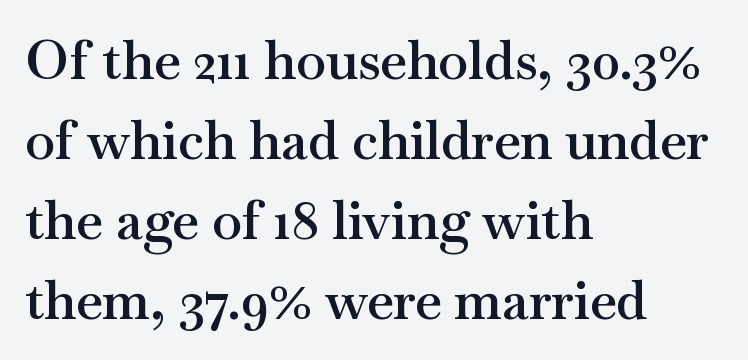
The image shows 54 px semibold, wide serif type, upright; set left-aligned, normal line spacing (1.48x), normal letter spacing, not underlined; medium stroke contrast and a small x-height.
